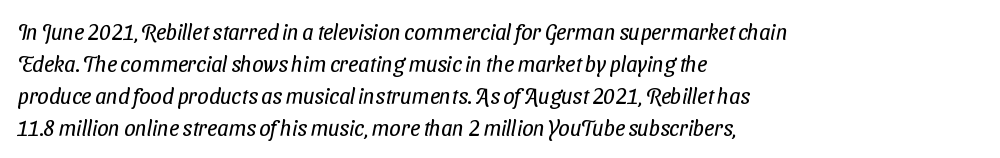
{"bold": "no", "underline": "no", "align": "left", "line_spacing": "normal", "line_spacing_ratio": 1.46, "letter_spacing": "normal", "letter_spacing_em": 0.0, "glyph_px": 22}
